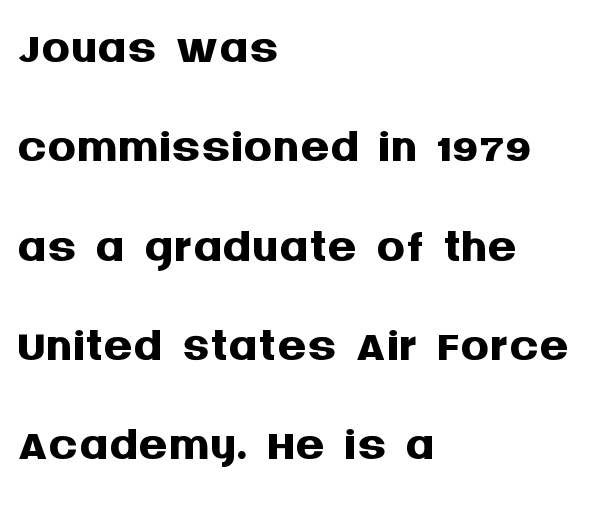
The image shows 72 px semibold sans-serif type, upright; set left-aligned, normal line spacing (1.38x), normal letter spacing, not underlined; medium stroke contrast and a large x-height.
